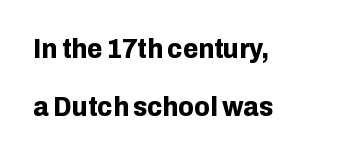
{"serif": "no", "italic": "no", "bold": "yes", "weight": "bold", "width": "normal", "stroke_contrast": "low", "x_height": "medium", "monospaced": "no", "underline": "no", "align": "left", "line_spacing": "loose", "line_spacing_ratio": 2.07, "letter_spacing": "normal", "letter_spacing_em": 0.0, "glyph_px": 28}
